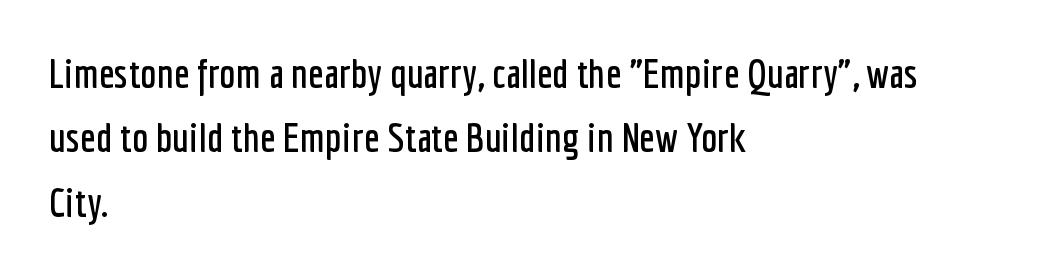
{"serif": "no", "italic": "no", "width": "condensed", "stroke_contrast": "low", "x_height": "medium", "monospaced": "no", "underline": "no", "align": "left", "line_spacing": "normal", "line_spacing_ratio": 1.57, "letter_spacing": "normal", "letter_spacing_em": 0.0, "glyph_px": 41}
